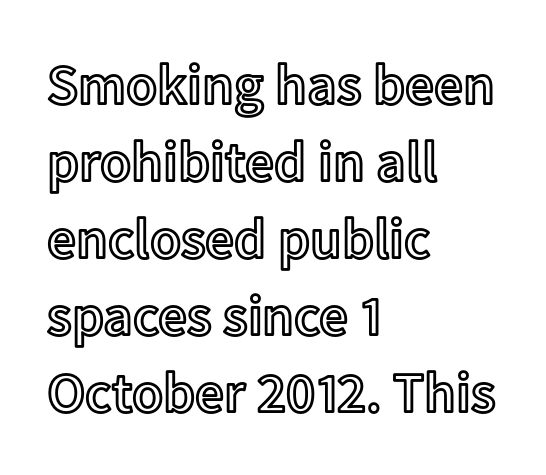
The letters stand straight up with perfectly vertical stems. Left-aligned paragraph, ragged on the right. Honestly, the row spacing looks completely unremarkable. The rendering keeps characters at their native spacing. Beneath every word, the page is bare. Do the characters align in a grid? No, the font is proportional.
